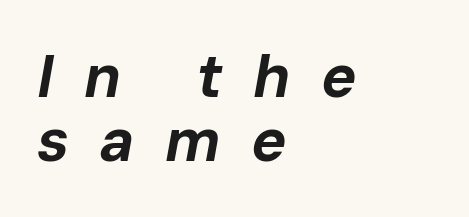
Is the block centered? No — it sits flush against the left margin. The vertical gap from one line to the next is small. Think of a printed novel: that variable character pitch is what you see here. Every letter is thick-stroked: bold, no question. Glance below the letters and you will spot only blank space. Is the letter spacing exaggerated? Yes — the characters are pushed far apart.
